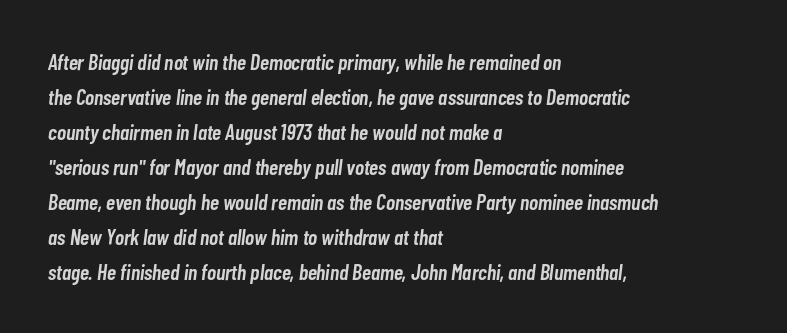
A semibold gives these letters moderate extra thickness, short of bold. The passage is arranged the way most books set body copy — flush left. Emphasis-style slanted type is in use. Only glyphs here, with clear space below each row.
